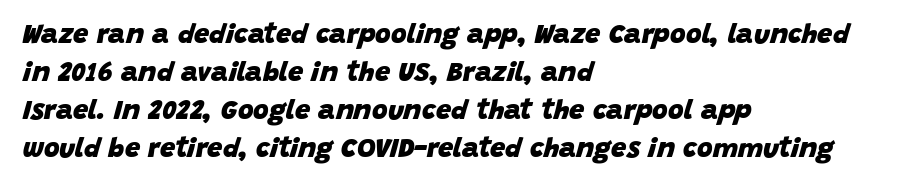
The image shows 27 px bold type, italic (leaning right); set left-aligned, normal line spacing (1.41x), normal letter spacing, not underlined.
